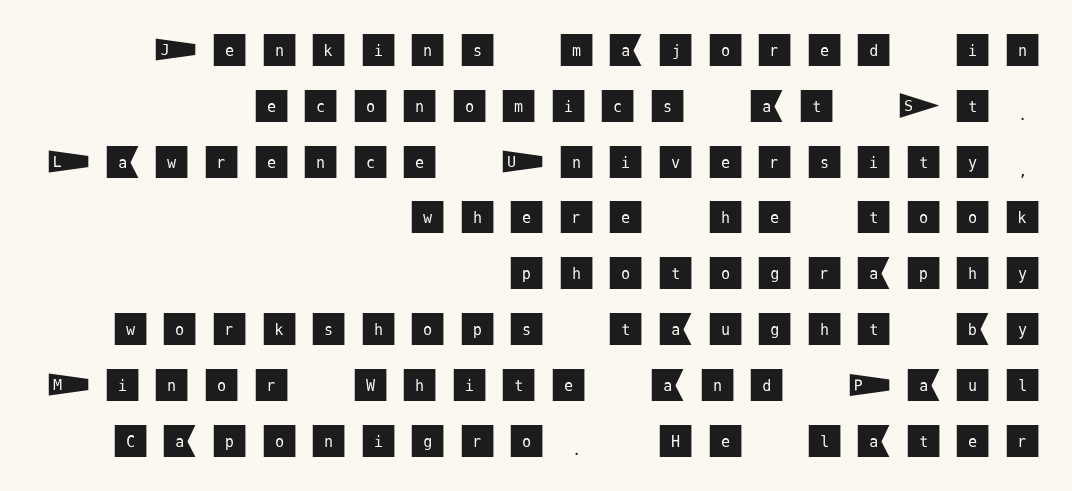
{"serif": "no", "italic": "no", "width": "normal", "stroke_contrast": "medium", "x_height": "large", "underline": "no", "align": "right", "line_spacing": "normal", "line_spacing_ratio": 1.55, "letter_spacing": "wide", "letter_spacing_em": 0.4, "glyph_px": 36}
